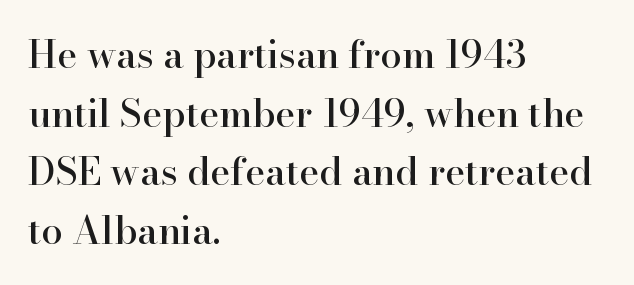
Each letter keeps its own natural width here, so spacing adapts to shape. Just letters on the line, the space beneath them empty. Casual observation: everything's shoved over to the left. What stands out about the letter spacing? Nothing — it is the standard amount. Typographically, this falls in the serif category. Does the leading feel generous? No, just average.
